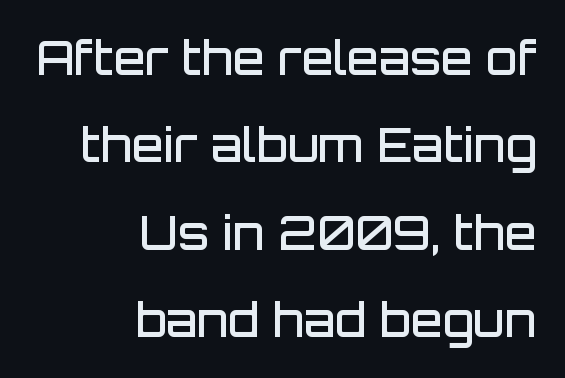
The image shows 46 px semibold sans-serif type, upright; set right-aligned, loose line spacing (1.9x), normal letter spacing, not underlined; low stroke contrast and a large x-height.
